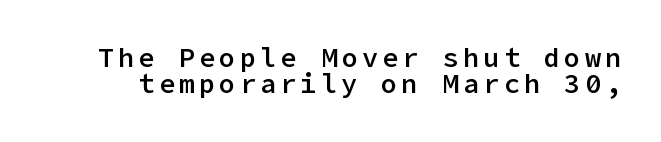
{"italic": "no", "bold": "semi", "underline": "no", "line_spacing": "tight", "line_spacing_ratio": 0.98, "glyph_px": 27}
